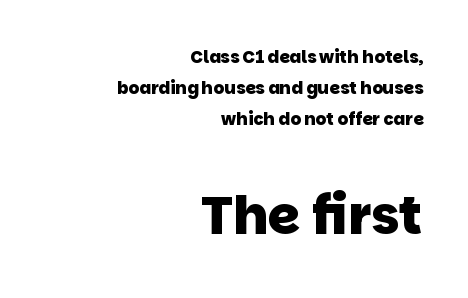
{"serif": "no", "bold": "yes", "weight": "heavy", "width": "normal", "stroke_contrast": "low", "x_height": "large", "monospaced": "no", "underline": "no", "align": "right", "line_spacing_ratio": 1.81, "letter_spacing": "normal", "letter_spacing_em": 0.0, "larger_block": "second", "size_ratio": 3.06, "glyph_px": 52}
